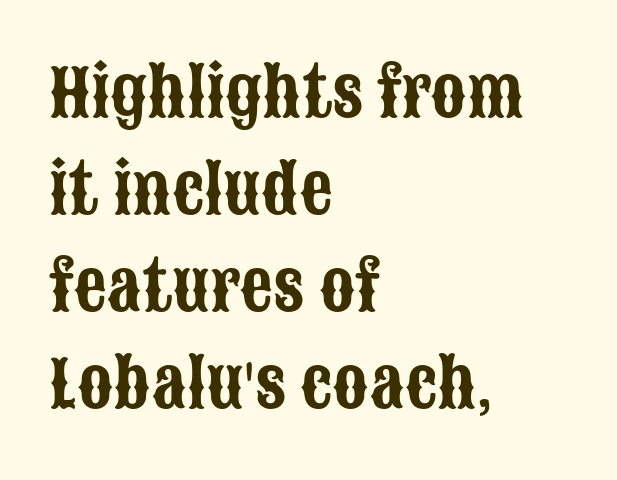
Proportional: the letters do not fall into vertical columns. Horizontal bands of white between lines are of average thickness. Typographically, this falls in the sans-serif category. Tracking value appears to be zero — textbook default spacing.
